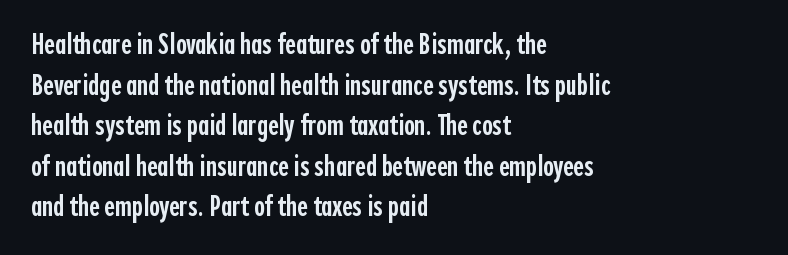
Each line starts at the same left margin while the right side varies. The baseline area is clear. A typesetter would mark this as roman, not italic. Caption: standard tracking, unaltered.
